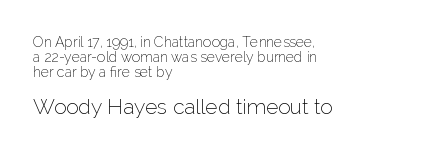
The image shows 21 px text type, upright; set left-aligned, tight line spacing (1.06x), normal letter spacing, not underlined; the second (bottom) block is 1.5x larger.
